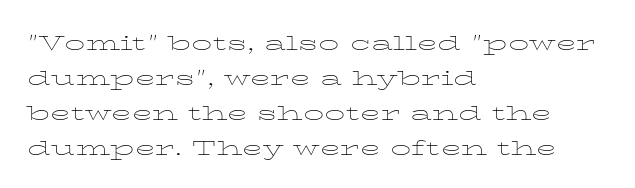
The image shows 27 px text type, upright; set left-aligned, normal line spacing (1.3x), normal letter spacing, not underlined.
